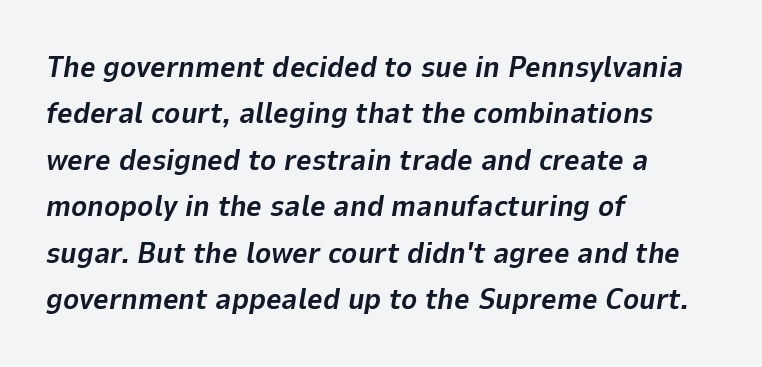
The image shows 30 px bold type, italic (leaning right); set left-aligned, normal line spacing (1.55x), normal letter spacing, not underlined; low stroke contrast and a medium x-height.
